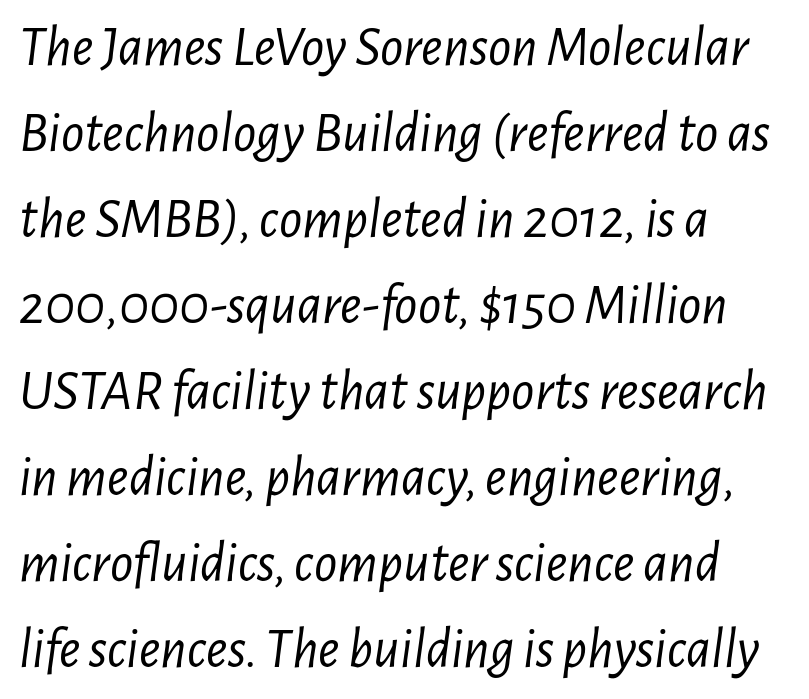
The rendering uses a moderate line-height, typical for paragraphs. Descenders hang freely into open space. Think standard paragraph weight, or any step lighter than that. The letters sit at their default tracking, neither squeezed nor spread.
